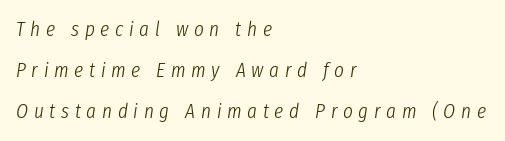
Clear beneath every line of the passage. The paragraph has a hard left edge and a soft right edge. Does extra space separate the letters? Yes, quite a lot of it. Would a proofreader flag this as italicized? Yes.
